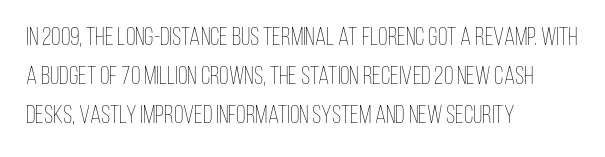
The image shows 25 px text type, upright; set left-aligned, normal line spacing (1.57x), normal letter spacing, not underlined.
